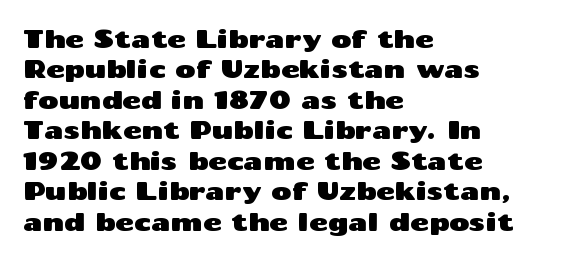
The typography opts for an upright posture over an oblique one. The letterforms sit shoulder to shoulder at normal distance. Compared with a centered layout, this one pins lines to the left instead. Descenders are the only things crossing below the line.
